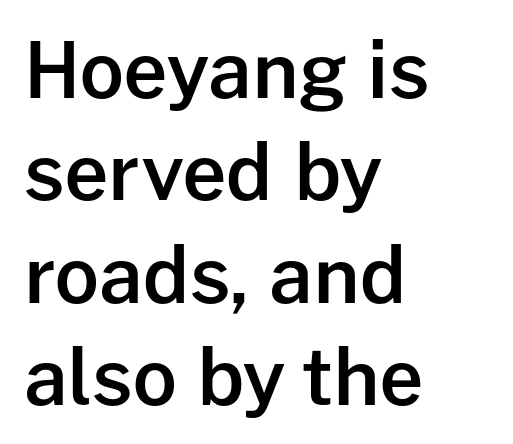
{"serif": "no", "italic": "no", "bold": "semi", "weight": "semibold", "width": "normal", "stroke_contrast": "low", "x_height": "medium", "monospaced": "no", "underline": "no", "align": "left", "line_spacing": "normal", "line_spacing_ratio": 1.33, "letter_spacing": "normal", "letter_spacing_em": 0.0, "glyph_px": 77}
